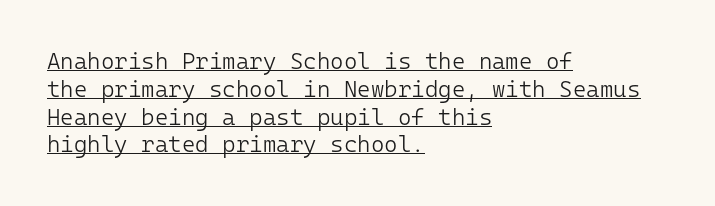
Q: Is the text bold? A: No.
Q: Is the text italic (slanted)? A: No, it is upright.
Q: Is the text underlined? A: Yes.
Q: How is the paragraph aligned? A: Left-aligned.
Q: Is the spacing between letters normal or unusually wide? A: Normal.
